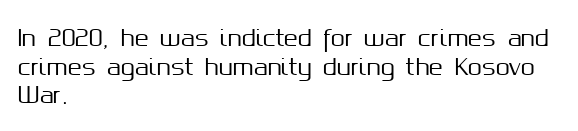
{"italic": "no", "underline": "no", "align": "left", "line_spacing_ratio": 1.24, "letter_spacing": "normal", "letter_spacing_em": 0.0, "glyph_px": 23}
